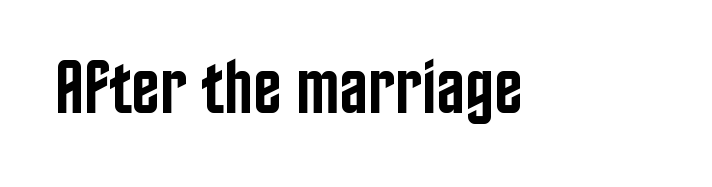
Anything drawn beneath the words? Only blank space. The passage shown is semibold, sitting just below true bold. Does the lettering tilt? It doesn't — this is upright. These lines are rendered in a variable-pitch font. Type style note: lacks serifs. In terms of letterspacing, this is plain default setting.
